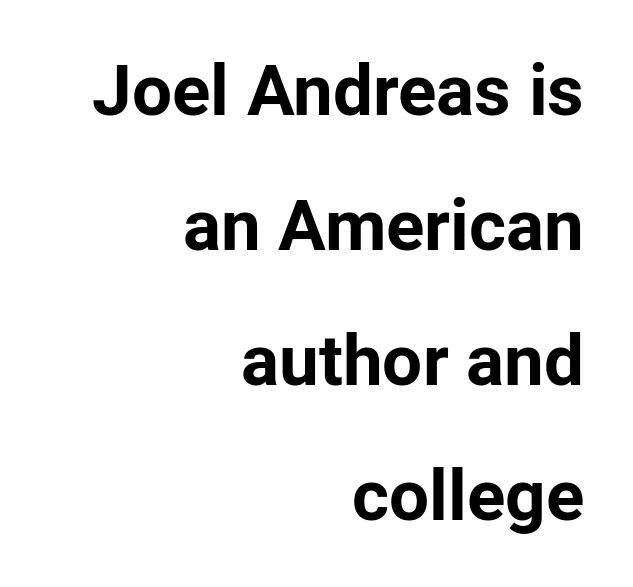
The image shows 71 px bold sans-serif type, upright; set right-aligned, loose line spacing (1.9x), normal letter spacing, not underlined; low stroke contrast and a medium x-height.
